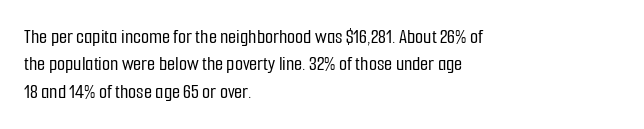
The image shows 21 px text type, upright; set left-aligned, normal line spacing (1.3x), normal letter spacing, not underlined.
